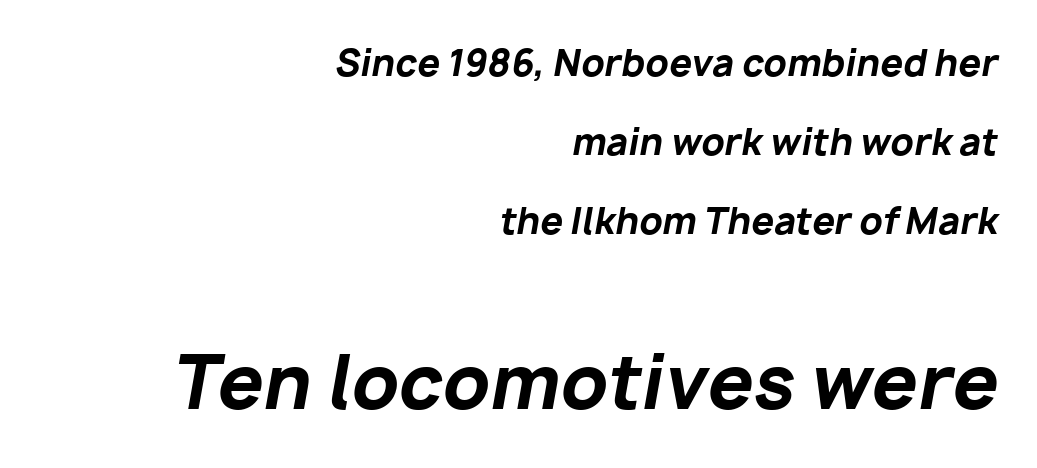
Q: Is the text bold? A: Yes.
Q: Is the text italic (slanted)? A: Yes, it leans right by about 10 degrees.
Q: Is the text underlined? A: No.
Q: How is the paragraph aligned? A: Right-aligned.
Q: Is the spacing between letters normal or unusually wide? A: Normal.
Q: Is the spacing between lines tight, normal or loose? A: Loose.
Q: Which block of text is set in a larger size, the first (top) or the second (bottom)? A: The second (bottom) one.
Q: Width (condensed, normal, or wide)? A: Normal.
Q: Stroke contrast? A: Low.
Q: x-height? A: Medium.
Q: Monospaced? A: No.
